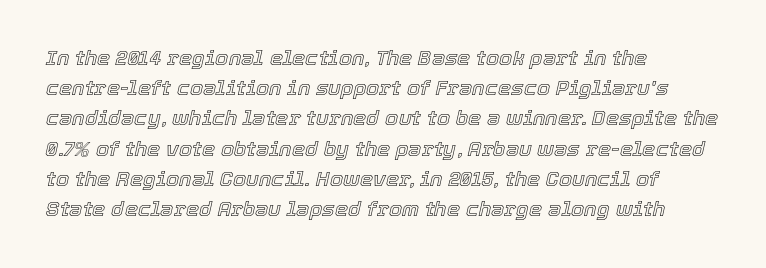
The image shows 21 px text type, italic (leaning right); set left-aligned, normal line spacing (1.44x), normal letter spacing, not underlined.
